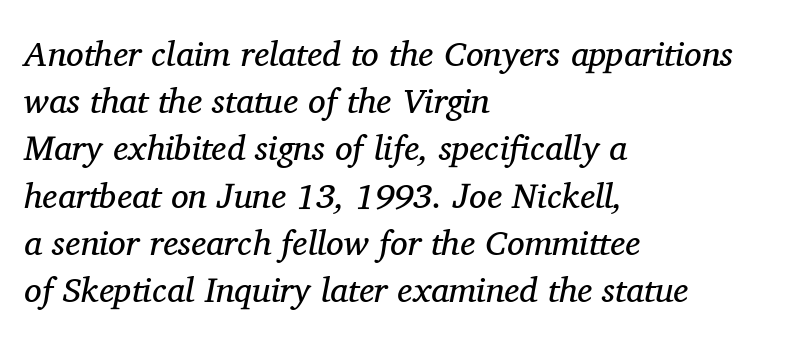
{"serif": "yes", "italic": "yes", "lean": "right", "slant_degrees": 11, "bold": "no", "weight": "regular", "width": "normal", "stroke_contrast": "medium", "x_height": "medium", "monospaced": "no", "underline": "no", "align": "left", "line_spacing": "normal", "line_spacing_ratio": 1.35, "letter_spacing": "normal", "letter_spacing_em": 0.0, "glyph_px": 35}
